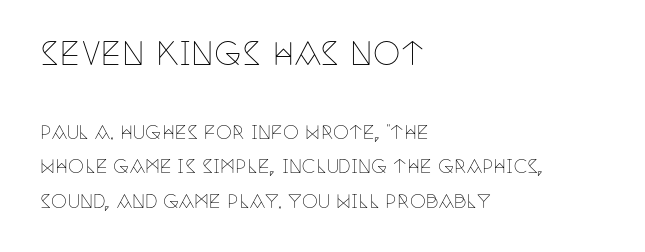
{"serif": "yes", "italic": "no", "bold": "no", "weight": "thin", "width": "condensed", "stroke_contrast": "low", "x_height": "large", "monospaced": "no", "underline": "no", "align": "left", "line_spacing": "loose", "line_spacing_ratio": 1.91, "letter_spacing": "normal", "letter_spacing_em": 0.0, "larger_block": "first", "size_ratio": 1.72, "glyph_px": 31}
